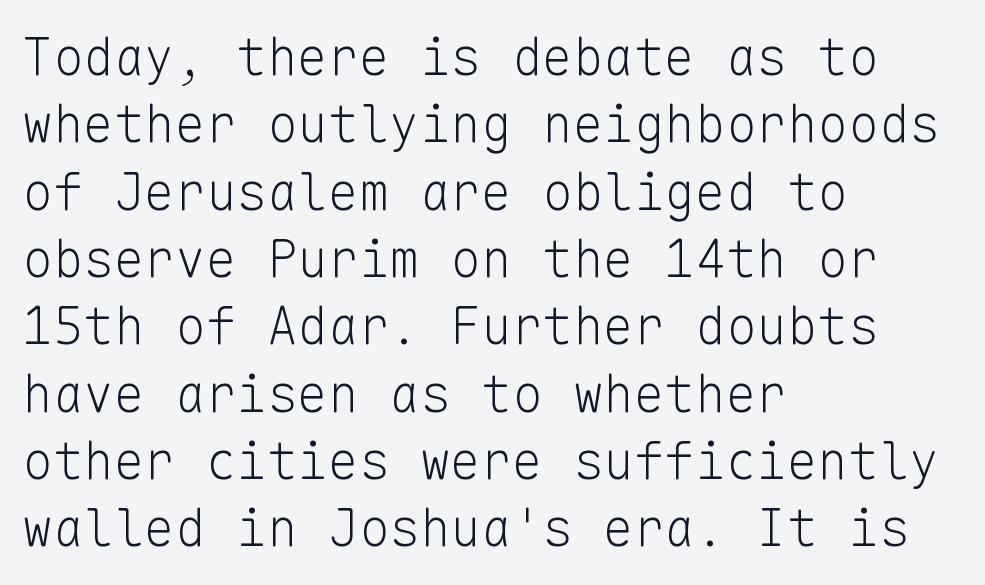
Rendered with straight, roman letterforms. The block of text has a typical density, with ordinary space between rows. The gap between lines stays unmarked. What stands out about the letter spacing? Nothing — it is the standard amount. Here the designer chose a console-style face with uniform glyph widths. Each stroke keeps to a modest, everyday thickness or less.
